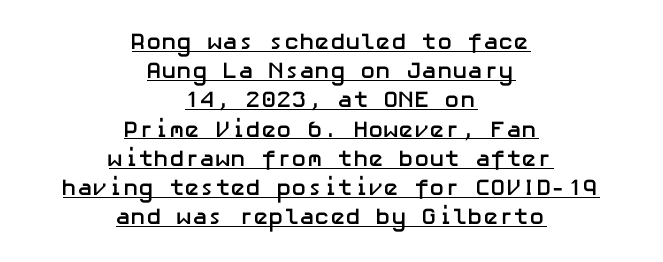
The image shows 23 px bold type, upright; set centered, normal line spacing (1.27x), normal letter spacing, underlined.
